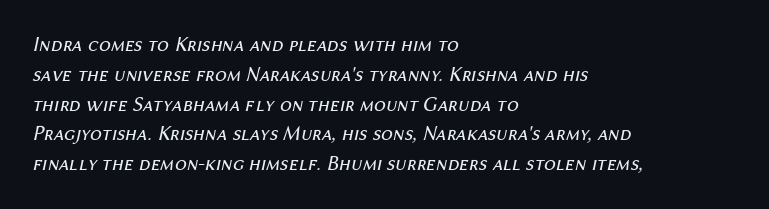
The passage shown leans; its letterforms are oblique. In terms of leading, this rendering sits right in the middle. The weight tops out at a normal text grade. The passage is arranged the way most books set body copy — flush left.
